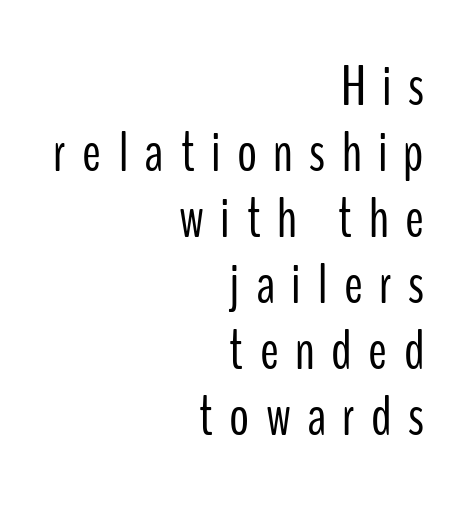
{"serif": "no", "italic": "no", "bold": "no", "weight": "light", "width": "condensed", "stroke_contrast": "low", "x_height": "medium", "monospaced": "no", "underline": "no", "align": "right", "line_spacing_ratio": 1.18, "letter_spacing": "wide", "letter_spacing_em": 0.29, "glyph_px": 56}
